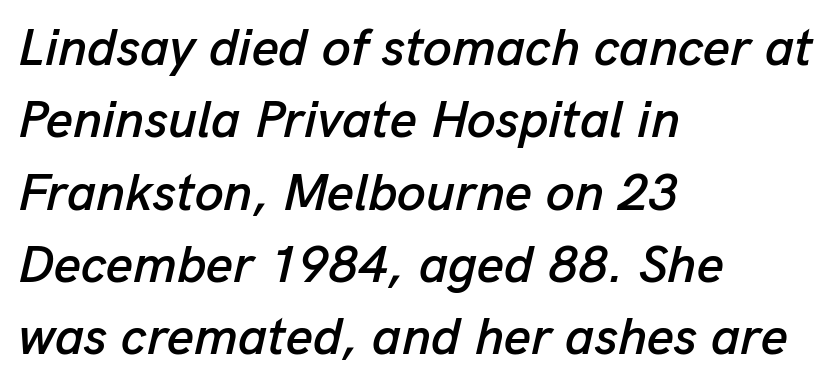
Italic: yes, the glyphs are oblique. Quick note: interline space is typical. These lines are rendered in a variable-pitch font. Compared with a centered layout, this one pins lines to the left instead. The rendering keeps characters at their native spacing. The baseline area is clear.
